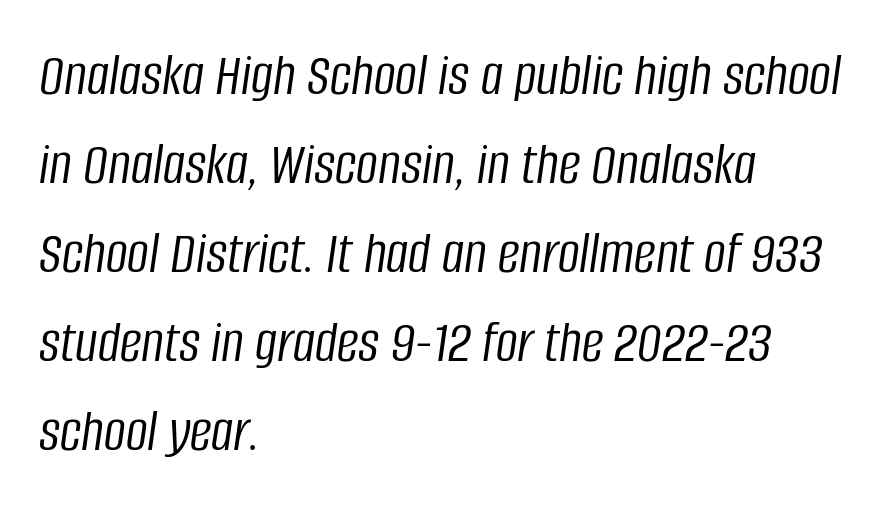
Vertical spacing — default. The face used here is rendered with its standard letterfit. This reads as an unemphasized weight, regular at the heaviest. Casual observation: everything's shoved over to the left. Here the designer chose a conventional face with non-uniform glyph widths.
